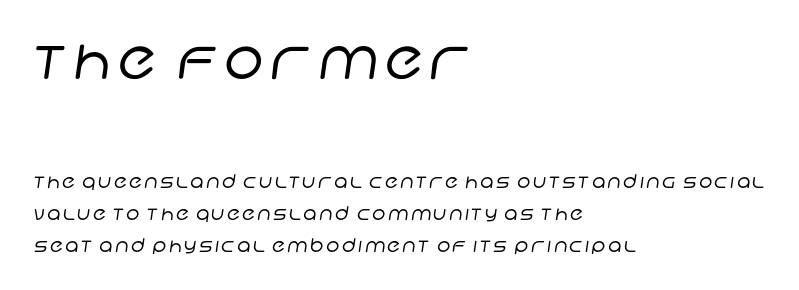
The image shows 56 px regular-weight sans-serif type; set left-aligned, normal line spacing (1.67x), not underlined; the first (top) block is 2.95x larger; low stroke contrast and a large x-height.
